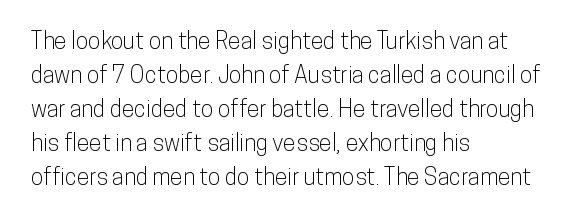
Q: Is the text italic (slanted)? A: No, it is upright.
Q: Is the text underlined? A: No.
Q: How is the paragraph aligned? A: Left-aligned.
Q: Is the spacing between letters normal or unusually wide? A: Normal.
Q: Is the spacing between lines tight, normal or loose? A: Normal.
